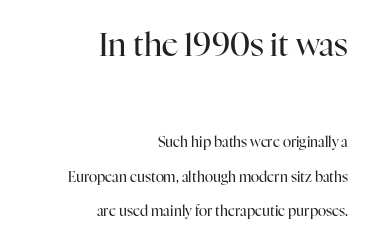
Q: Is the text bold? A: No.
Q: Is the text italic (slanted)? A: No, it is upright.
Q: Is the typeface a serif or a sans-serif typeface? A: Serif.
Q: Is the text underlined? A: No.
Q: How is the paragraph aligned? A: Right-aligned.
Q: Is the spacing between letters normal or unusually wide? A: Normal.
Q: Is the spacing between lines tight, normal or loose? A: Loose.
Q: Which block of text is set in a larger size, the first (top) or the second (bottom)? A: The first (top) one.
Q: Width (condensed, normal, or wide)? A: Normal.
Q: Stroke contrast? A: High.
Q: x-height? A: Medium.
Q: Monospaced? A: No.
